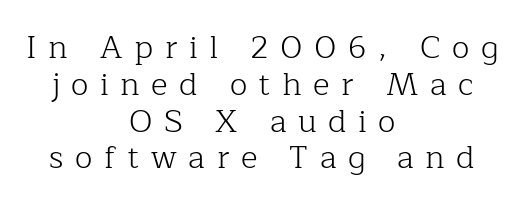
Each row of text sits above clean, open space. In terms of letterform style, serifs are clearly present. Caption: face not bold, strokes unweighted. Note the varied advance widths — an 'i' is clearly narrower than an 'm'. Italic: no, the glyphs are upright roman. Does the leading feel generous? Not at all — it's pinched.
